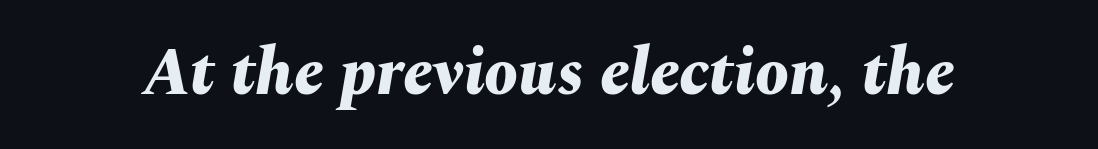
The image shows 67 px bold type, italic (leaning right); set normal letter spacing, not underlined; medium stroke contrast and a medium x-height.
